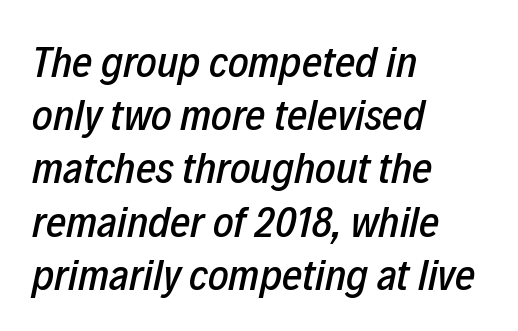
The image shows 44 px condensed type, italic (leaning right); set left-aligned, line spacing 1.21x, normal letter spacing, not underlined; low stroke contrast and a medium x-height.
